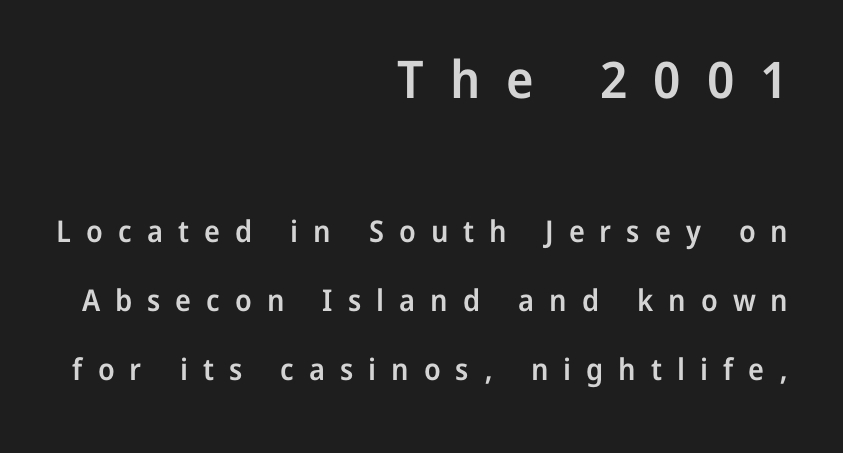
{"serif": "no", "italic": "no", "bold": "semi", "weight": "semibold", "width": "normal", "stroke_contrast": "low", "x_height": "medium", "monospaced": "no", "underline": "no", "align": "right", "line_spacing": "loose", "line_spacing_ratio": 2.31, "letter_spacing": "wide", "letter_spacing_em": 0.5, "larger_block": "first", "size_ratio": 1.73, "glyph_px": 52}
